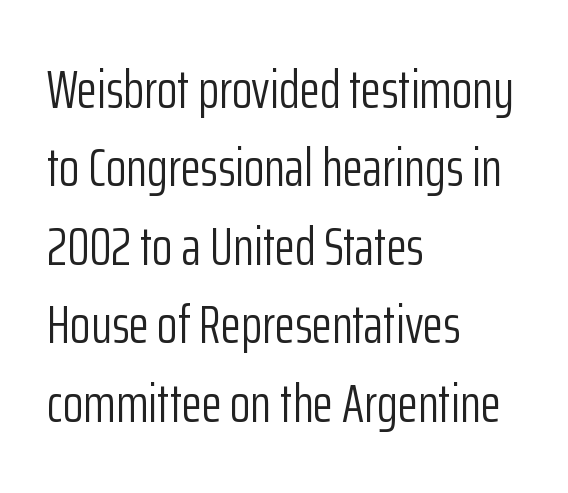
The image shows 53 px light, condensed sans-serif type, upright; set left-aligned, normal line spacing (1.48x), normal letter spacing, not underlined; low stroke contrast and a medium x-height.
